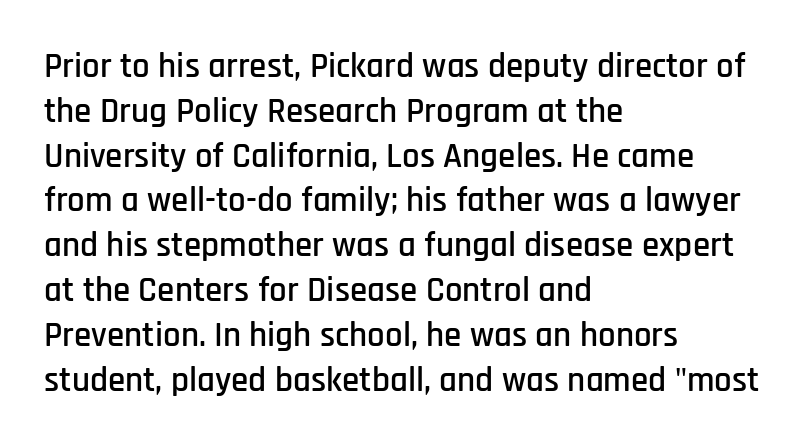
The rendering shows plain stroke endings on the letterforms — a sans-serif design. Each line starts at the same left margin while the right side varies. Does extra space separate the letters? No, they use regular spacing. How would I describe the line gaps? Plain and ordinary. Do the characters align in a grid? No, the font is proportional.
